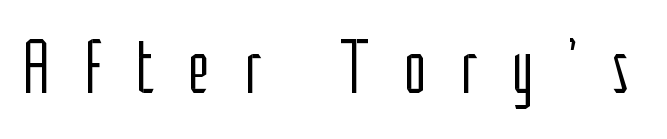
Q: Is the text bold? A: No.
Q: Is the text italic (slanted)? A: No, it is upright.
Q: Is the typeface a serif or a sans-serif typeface? A: Sans-serif.
Q: Is the text underlined? A: No.
Q: Is the spacing between letters normal or unusually wide? A: Unusually wide.
Q: Width (condensed, normal, or wide)? A: Condensed.
Q: Stroke contrast? A: Low.
Q: x-height? A: Medium.
Q: Monospaced? A: No.
